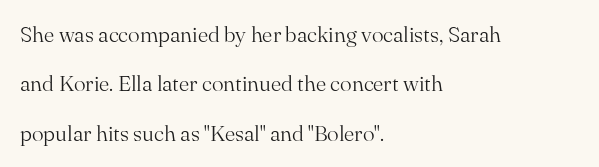
Whoever set this chose breathing room over compactness in the vertical rhythm. It's the straight-up-and-down kind of type. The font is comparable to plain body text, perhaps lighter. The type is set solid horizontally, with unmodified tracking. The area under the type is left untouched.
